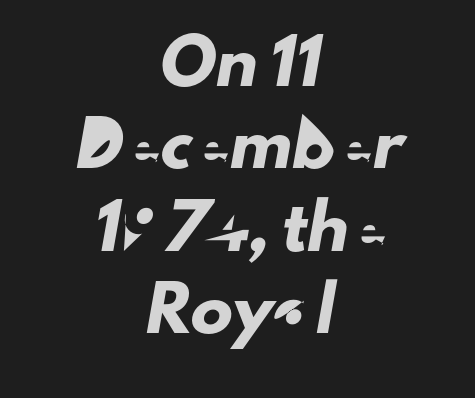
The image shows 42 px sans-serif type; set centered, loose line spacing (1.96x), normal letter spacing, not underlined; low stroke contrast and a small x-height.
